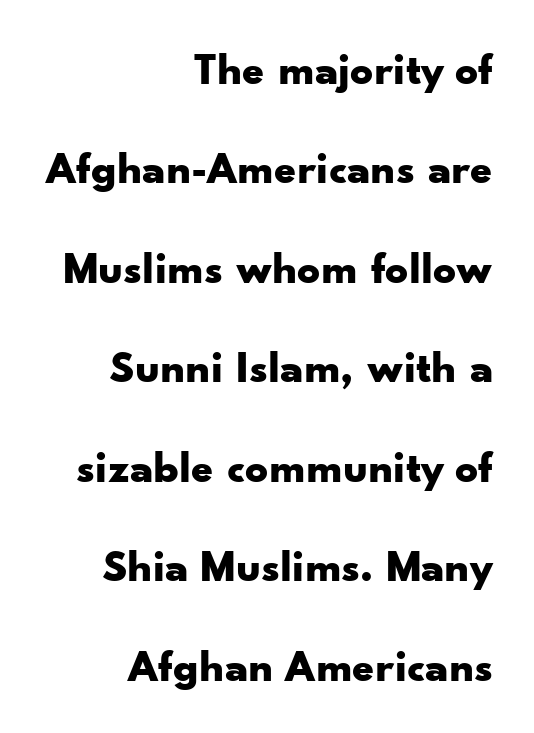
Q: Is the text bold? A: Yes.
Q: Is the text italic (slanted)? A: No, it is upright.
Q: Is the typeface a serif or a sans-serif typeface? A: Sans-serif.
Q: Is the text underlined? A: No.
Q: How is the paragraph aligned? A: Right-aligned.
Q: Is the spacing between letters normal or unusually wide? A: Normal.
Q: Is the spacing between lines tight, normal or loose? A: Loose.
Q: Width (condensed, normal, or wide)? A: Wide.
Q: Stroke contrast? A: Low.
Q: x-height? A: Small.
Q: Monospaced? A: No.
